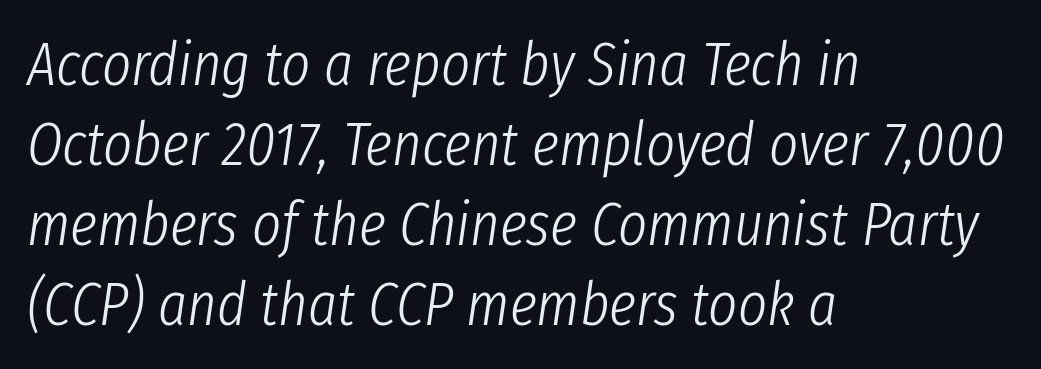
Q: Is the text bold? A: No.
Q: Is the text italic (slanted)? A: Yes, it leans right by about 8 degrees.
Q: Is the text underlined? A: No.
Q: How is the paragraph aligned? A: Left-aligned.
Q: Is the spacing between letters normal or unusually wide? A: Normal.
Q: Is the spacing between lines tight, normal or loose? A: Normal.
Q: Width (condensed, normal, or wide)? A: Condensed.
Q: Stroke contrast? A: Low.
Q: x-height? A: Medium.
Q: Monospaced? A: No.
